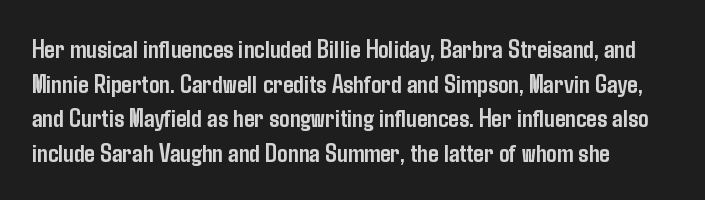
The image shows 26 px bold type, upright; set normal line spacing (1.33x), normal letter spacing, not underlined.
